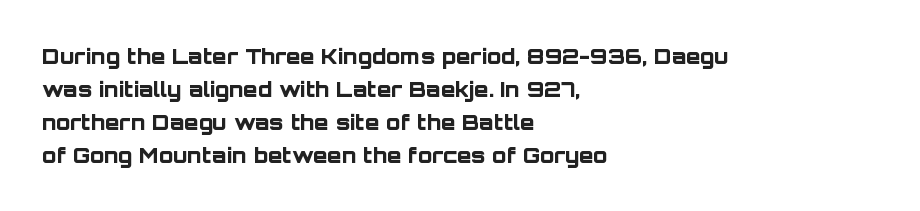
The image shows 21 px bold type, upright; set left-aligned, normal line spacing (1.57x), normal letter spacing, not underlined.
